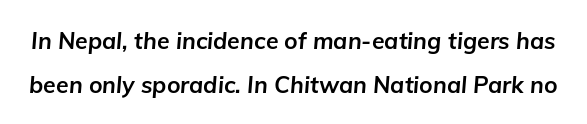
The rendering keeps characters at their native spacing. The letters are bold, with thick, heavy strokes. Lines of text with bare space underneath. In terms of leading, this rendering errs on the spacious side. Characters are canted at an angle relative to the baseline's perpendicular.
